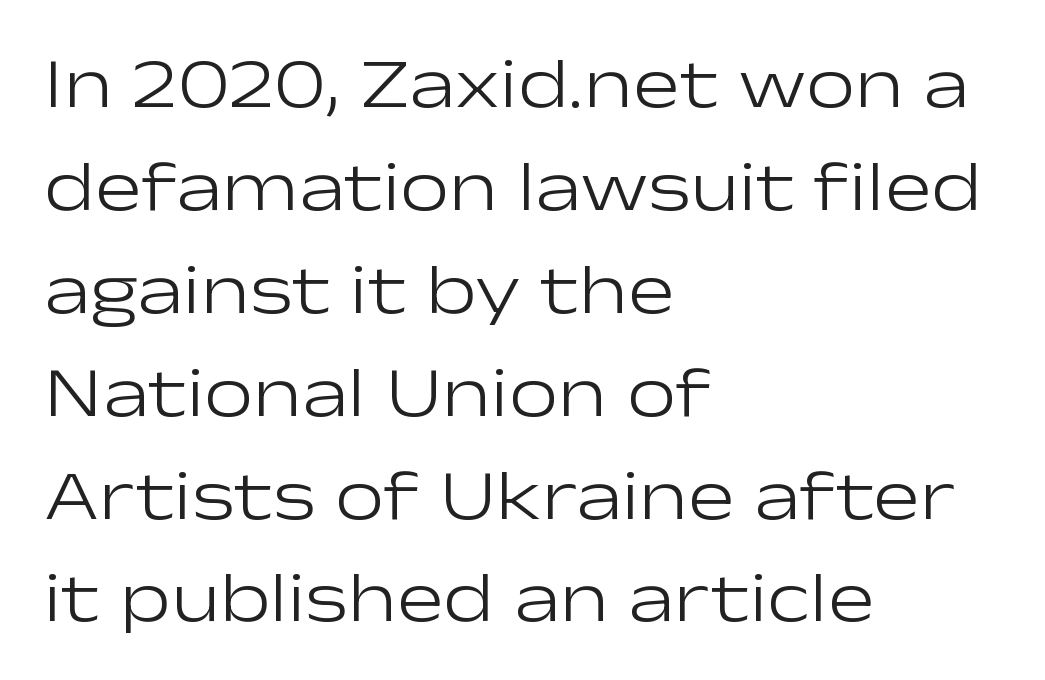
Q: Is the text bold? A: No.
Q: Is the text italic (slanted)? A: No, it is upright.
Q: Is the typeface a serif or a sans-serif typeface? A: Sans-serif.
Q: Is the text underlined? A: No.
Q: How is the paragraph aligned? A: Left-aligned.
Q: Is the spacing between letters normal or unusually wide? A: Normal.
Q: Is the spacing between lines tight, normal or loose? A: Normal.
Q: Width (condensed, normal, or wide)? A: Wide.
Q: Stroke contrast? A: Low.
Q: x-height? A: Medium.
Q: Monospaced? A: No.
